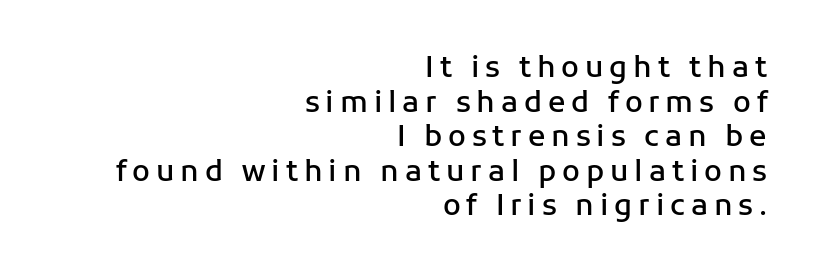
{"serif": "no", "italic": "no", "bold": "semi", "weight": "semibold", "width": "normal", "stroke_contrast": "low", "x_height": "medium", "monospaced": "no", "underline": "no", "align": "right", "line_spacing_ratio": 1.19, "letter_spacing": "wide", "letter_spacing_em": 0.2, "glyph_px": 29}
